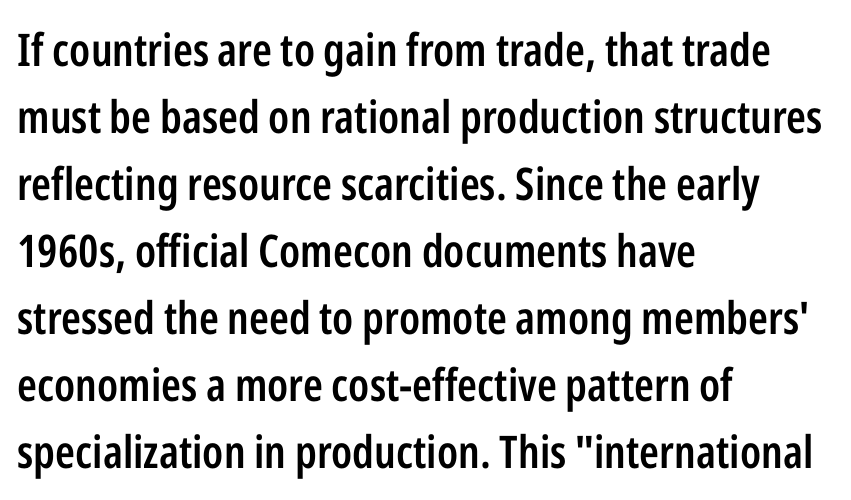
The image shows 45 px semibold, condensed sans-serif type, upright; set left-aligned, normal line spacing (1.49x), normal letter spacing, not underlined; low stroke contrast and a medium x-height.
